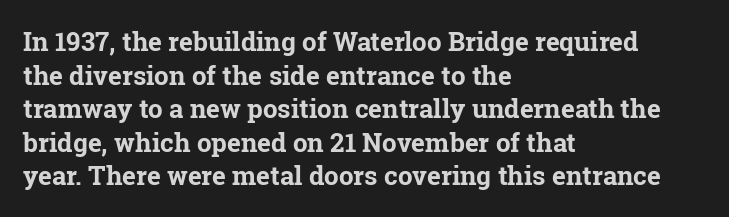
Regarding leading, the lines here are spaced in the standard way. Nothing unusual about the tracking: characters are spaced as the font intends. Clear beneath every line of the passage. The compositor pushed each line to the left boundary. Ascenders rise straight up at ninety degrees. The font is running at its bold setting.
